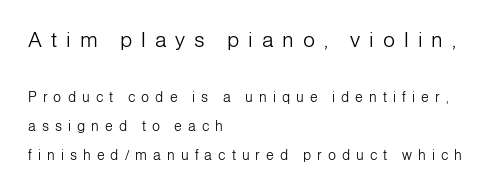
The image shows 21 px text type, upright; set left-aligned, loose line spacing (2.09x), unusually wide letter spacing (+0.43 em), not underlined; the first (top) block is 1.5x larger.
